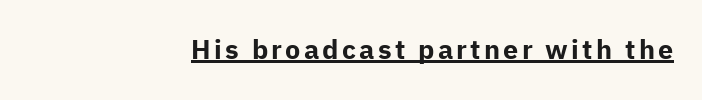
The image shows 27 px bold type, upright; set right-aligned, underlined.
